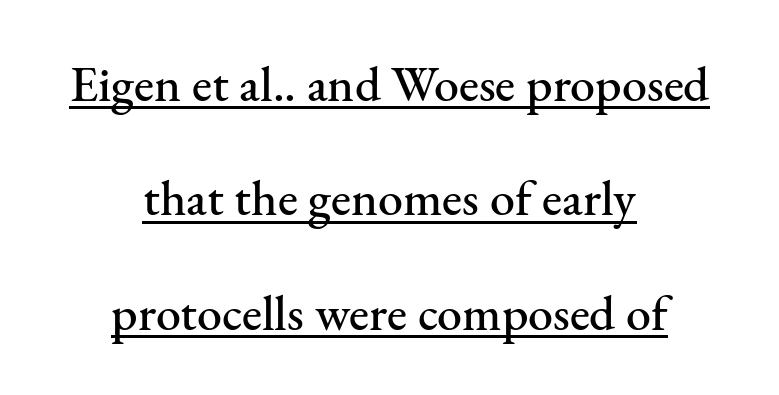
Q: Is the text italic (slanted)? A: No, it is upright.
Q: Is the typeface a serif or a sans-serif typeface? A: Serif.
Q: Is the text underlined? A: Yes.
Q: How is the paragraph aligned? A: Centered.
Q: Is the spacing between letters normal or unusually wide? A: Normal.
Q: Is the spacing between lines tight, normal or loose? A: Loose.
Q: Width (condensed, normal, or wide)? A: Normal.
Q: Stroke contrast? A: Medium.
Q: x-height? A: Small.
Q: Monospaced? A: No.
